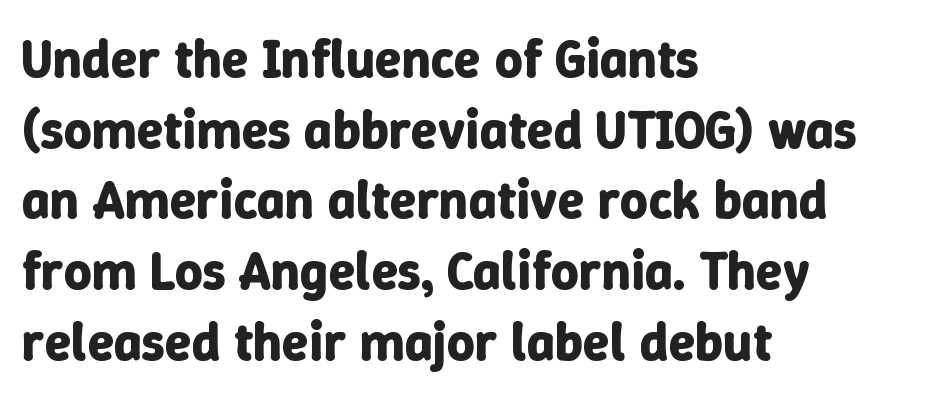
This rendering uses left alignment, leaving the right contour irregular. Heavy, bold letterforms. Vertical strokes here are truly vertical. The face used here is proportionally spaced, like ordinary book or web type. Rows of type keep a routine distance in the vertical direction.
